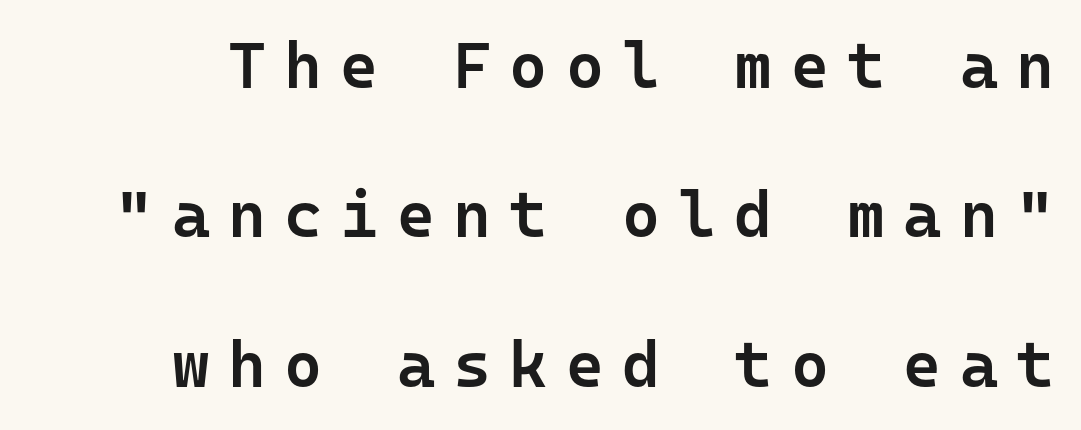
Q: Is the text bold? A: Semi-bold.
Q: Is the text italic (slanted)? A: No, it is upright.
Q: Is the typeface a serif or a sans-serif typeface? A: Sans-serif.
Q: Is the text underlined? A: No.
Q: Is the spacing between letters normal or unusually wide? A: Unusually wide.
Q: Is the spacing between lines tight, normal or loose? A: Loose.
Q: Width (condensed, normal, or wide)? A: Normal.
Q: Stroke contrast? A: Low.
Q: x-height? A: Medium.
Q: Monospaced? A: Yes.
